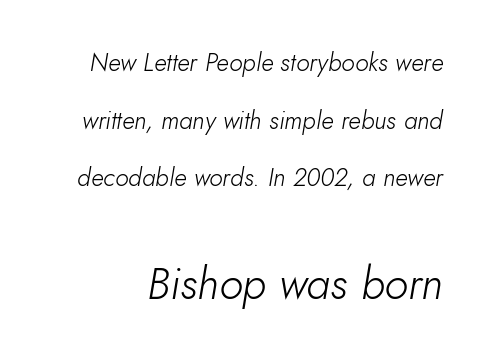
Here the designer chose a conventional face with non-uniform glyph widths. Between one letter and the next there's only the usual sliver of space. Looking at the ascenders, they clearly lean. The lines are spread far apart with generous leading.
